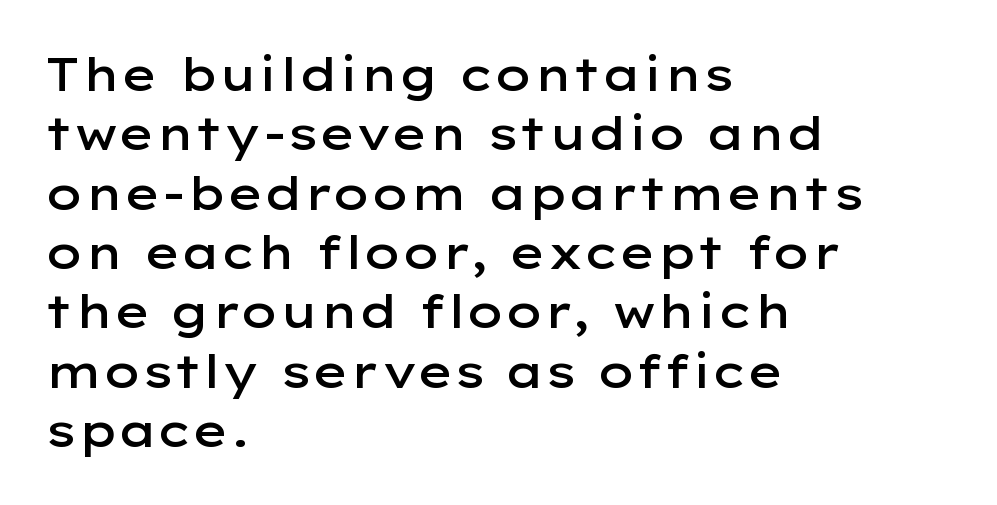
Q: Is the text bold? A: Semi-bold.
Q: Is the text italic (slanted)? A: No, it is upright.
Q: Is the typeface a serif or a sans-serif typeface? A: Sans-serif.
Q: Is the text underlined? A: No.
Q: How is the paragraph aligned? A: Left-aligned.
Q: Is the spacing between letters normal or unusually wide? A: Normal.
Q: Is the spacing between lines tight, normal or loose? A: Normal.
Q: Width (condensed, normal, or wide)? A: Wide.
Q: Stroke contrast? A: Low.
Q: x-height? A: Medium.
Q: Monospaced? A: No.
